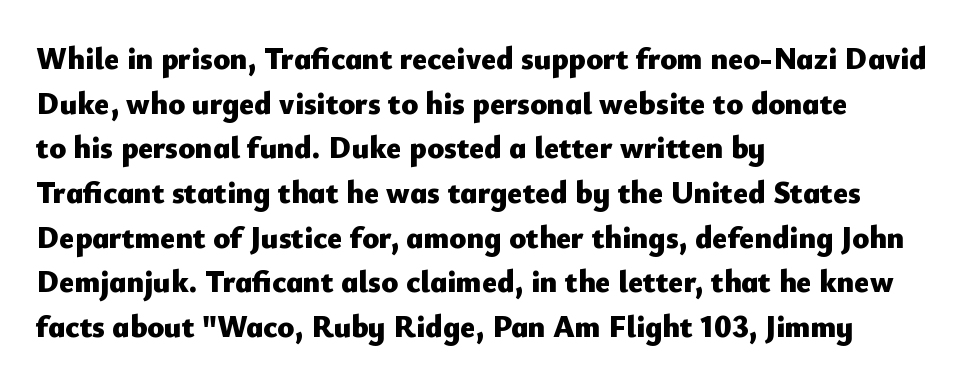
{"serif": "no", "italic": "no", "bold": "yes", "weight": "heavy", "width": "normal", "stroke_contrast": "low", "x_height": "small", "monospaced": "no", "underline": "no", "align": "left", "line_spacing": "normal", "line_spacing_ratio": 1.44, "letter_spacing": "normal", "letter_spacing_em": 0.0, "glyph_px": 31}
